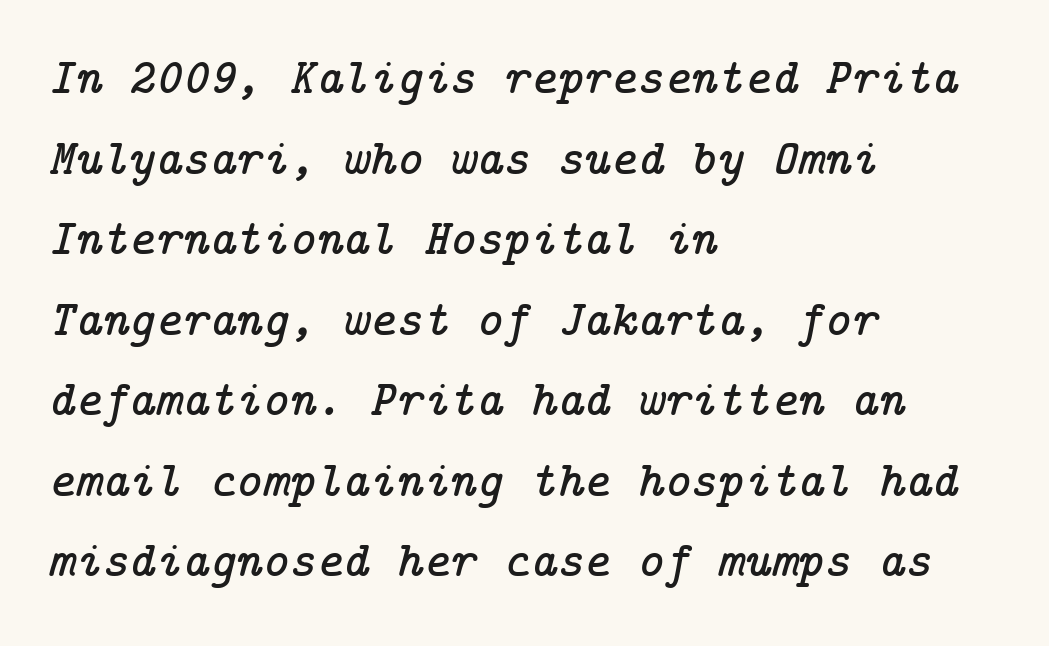
Underlining? Definitely not there. The designer left line spacing at the default. The text carries the slant typical of an italic or oblique font. The compositor pushed each line to the left boundary. The type is set solid horizontally, with unmodified tracking.
